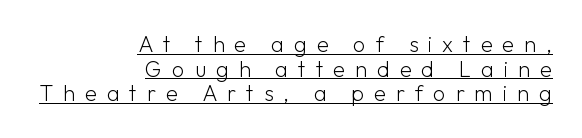
The image shows 22 px text type, upright; set right-aligned, tight line spacing (1.12x), unusually wide letter spacing (+0.45 em), underlined.
